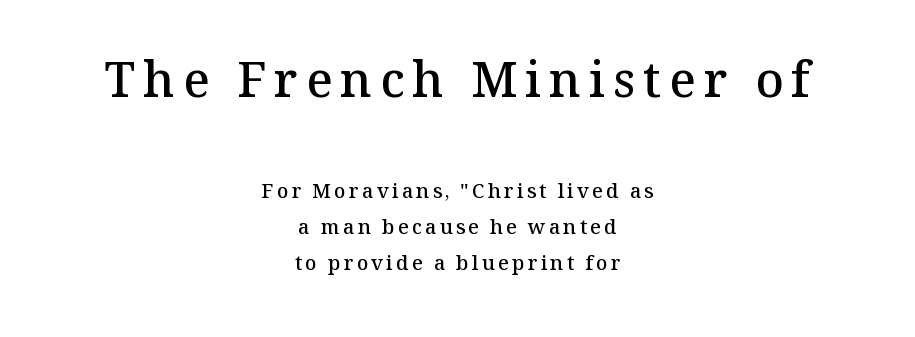
Q: Is the text bold? A: Semi-bold.
Q: Is the text italic (slanted)? A: No, it is upright.
Q: Is the typeface a serif or a sans-serif typeface? A: Serif.
Q: Is the text underlined? A: No.
Q: How is the paragraph aligned? A: Centered.
Q: Which block of text is set in a larger size, the first (top) or the second (bottom)? A: The first (top) one.
Q: Width (condensed, normal, or wide)? A: Normal.
Q: Stroke contrast? A: Medium.
Q: x-height? A: Medium.
Q: Monospaced? A: No.
